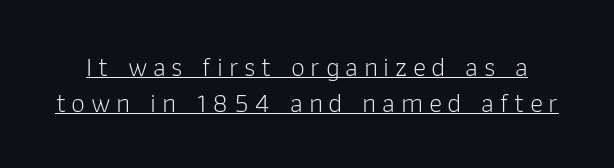
Caption: face not bold, strokes unweighted. Like a heading marked for emphasis, these lines bear an underscore. A typesetter would call this heavily tracked-out type. This sample has the flowing, uneven cadence of proportional lettering.
